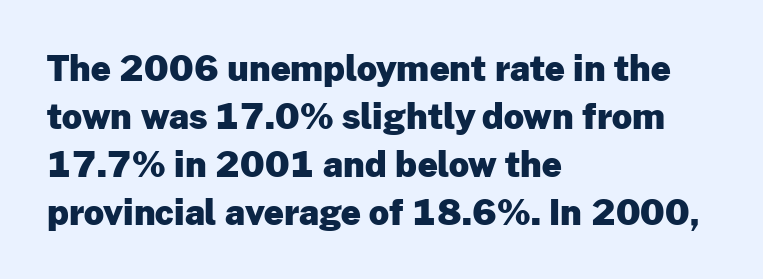
Classification — sans serif. The typesetting leans heavy: a genuine bold. The letters stand straight up with perfectly vertical stems. The specimen omits any rule beneath the text block's lines. Is the block centered? No — it sits flush against the left margin. Is there much room between lines? A standard amount, neither cramped nor airy.
